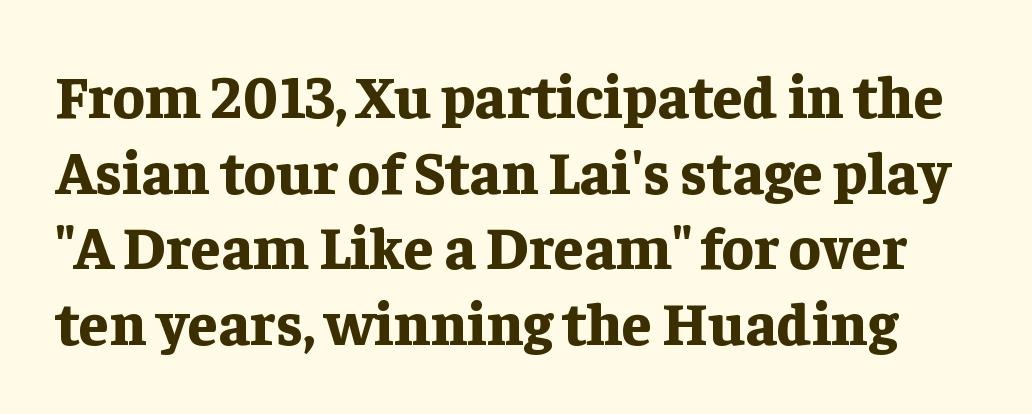
The image shows 60 px bold serif type, upright; set normal line spacing (1.26x), normal letter spacing, not underlined; low stroke contrast and a medium x-height.
